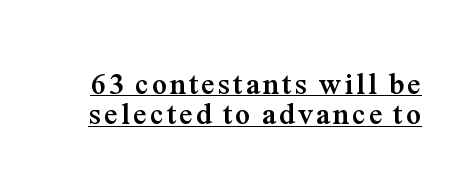
{"serif": "yes", "italic": "no", "bold": "yes", "weight": "semibold", "width": "normal", "stroke_contrast": "medium", "x_height": "medium", "monospaced": "no", "underline": "yes", "line_spacing": "tight", "line_spacing_ratio": 1.01, "glyph_px": 30}
